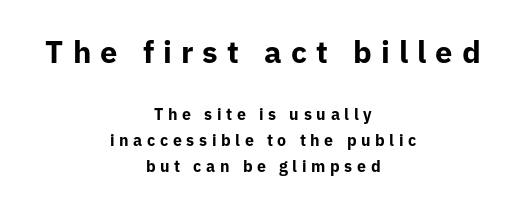
Q: Is the text bold? A: Yes.
Q: Is the text italic (slanted)? A: No, it is upright.
Q: Is the typeface a serif or a sans-serif typeface? A: Sans-serif.
Q: Is the text underlined? A: No.
Q: How is the paragraph aligned? A: Centered.
Q: Is the spacing between letters normal or unusually wide? A: Unusually wide.
Q: Is the spacing between lines tight, normal or loose? A: Normal.
Q: Which block of text is set in a larger size, the first (top) or the second (bottom)? A: The first (top) one.
Q: Width (condensed, normal, or wide)? A: Normal.
Q: Stroke contrast? A: Low.
Q: x-height? A: Medium.
Q: Monospaced? A: No.
